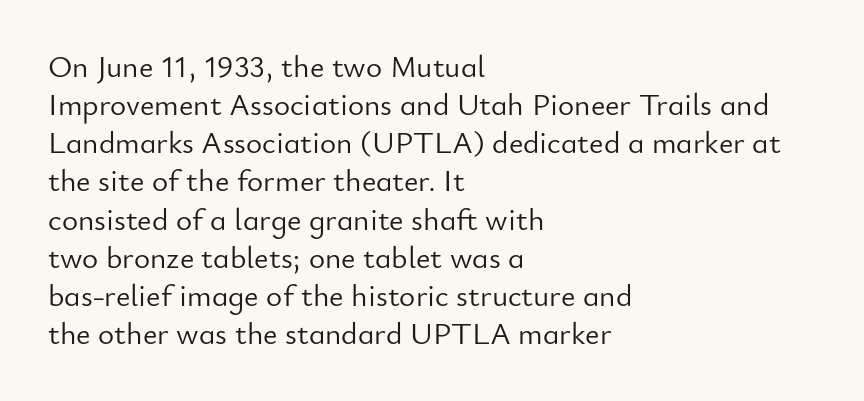
Decoration check: the copy has no underline. Observe the ordinary spacing: letters are neighbours, not strangers. Here the designer chose a conventional face with non-uniform glyph widths. The typography opts for an upright posture over an oblique one.
